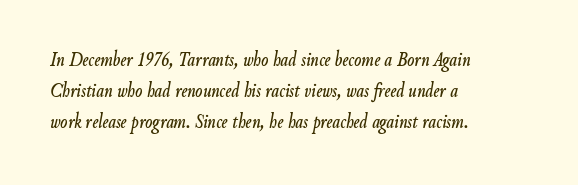
{"italic": "yes", "lean": "right", "slant_degrees": 9, "underline": "no", "align": "left", "line_spacing": "normal", "line_spacing_ratio": 1.48, "letter_spacing": "normal", "letter_spacing_em": 0.0, "glyph_px": 21}
